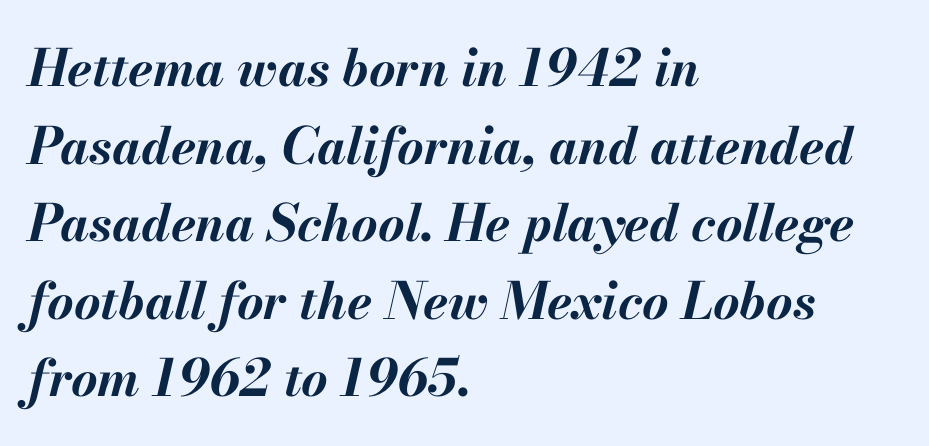
Baseline-to-baseline distance is the conventional proportion of letter height. Plain, unruled lines of type. Varying glyph widths throughout — classic text-font behaviour. Spacing between characters is what you'd get straight out of the box.
